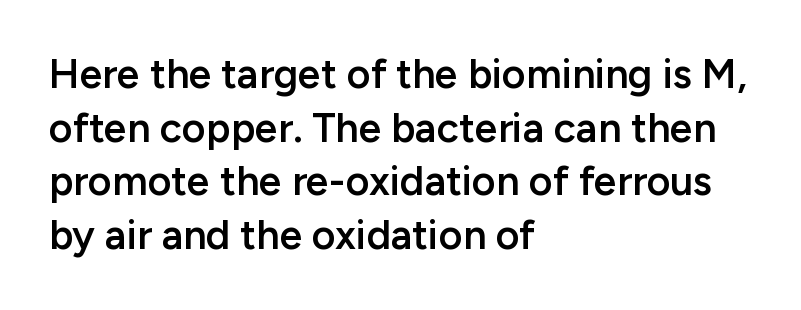
The image shows 41 px semibold sans-serif type, upright; set left-aligned, normal line spacing (1.31x), normal letter spacing, not underlined; low stroke contrast and a medium x-height.
